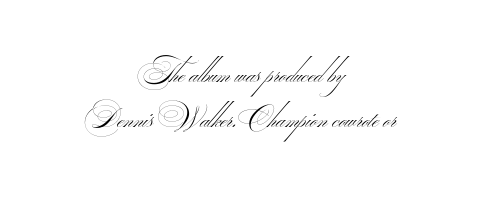
Q: Is the text bold? A: No.
Q: Is the typeface a serif or a sans-serif typeface? A: Sans-serif.
Q: Is the text underlined? A: No.
Q: How is the paragraph aligned? A: Centered.
Q: Is the spacing between letters normal or unusually wide? A: Normal.
Q: Is the spacing between lines tight, normal or loose? A: Normal.
Q: Width (condensed, normal, or wide)? A: Wide.
Q: Stroke contrast? A: Medium.
Q: Monospaced? A: No.
